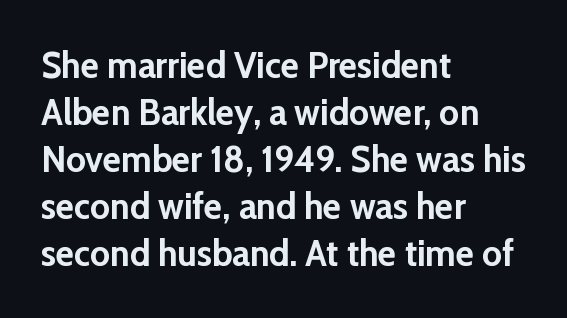
These lines are rendered in a variable-pitch font. A classic flush-left, rag-right setting is used for this passage. The space directly below the letters is spotless. Caption: bold face, heavy strokes.
